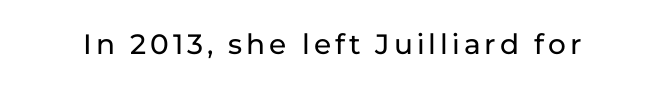
{"serif": "no", "italic": "no", "width": "normal", "stroke_contrast": "low", "x_height": "medium", "monospaced": "no", "underline": "no", "glyph_px": 28}
